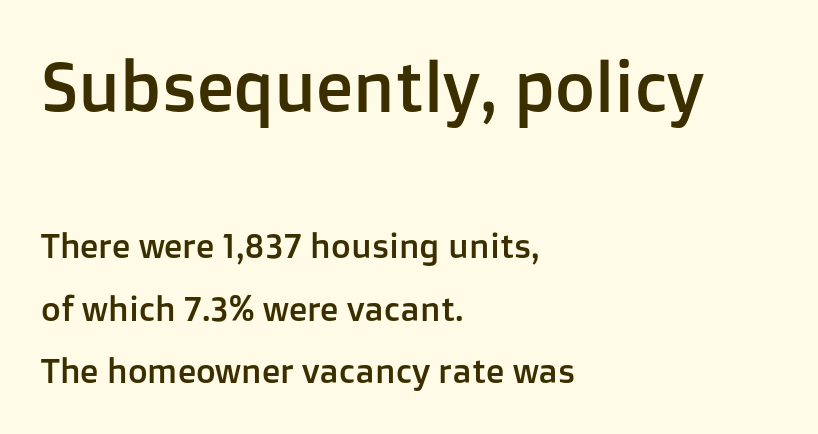
Q: Is the text italic (slanted)? A: No, it is upright.
Q: Is the typeface a serif or a sans-serif typeface? A: Sans-serif.
Q: Is the text underlined? A: No.
Q: How is the paragraph aligned? A: Left-aligned.
Q: Is the spacing between letters normal or unusually wide? A: Normal.
Q: Which block of text is set in a larger size, the first (top) or the second (bottom)? A: The first (top) one.
Q: Width (condensed, normal, or wide)? A: Normal.
Q: Stroke contrast? A: Low.
Q: x-height? A: Medium.
Q: Monospaced? A: No.
